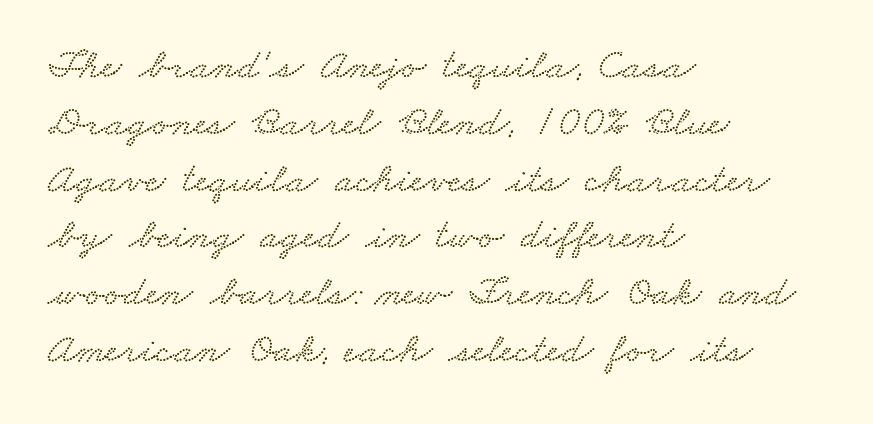
You could not count columns in this text — the font is proportionally spaced. Observe the ordinary spacing: letters are neighbours, not strangers. How would I describe the line gaps? Plain and ordinary. Beneath every word, the page is bare. Caption: multi-line text, flush left, ragged right.
